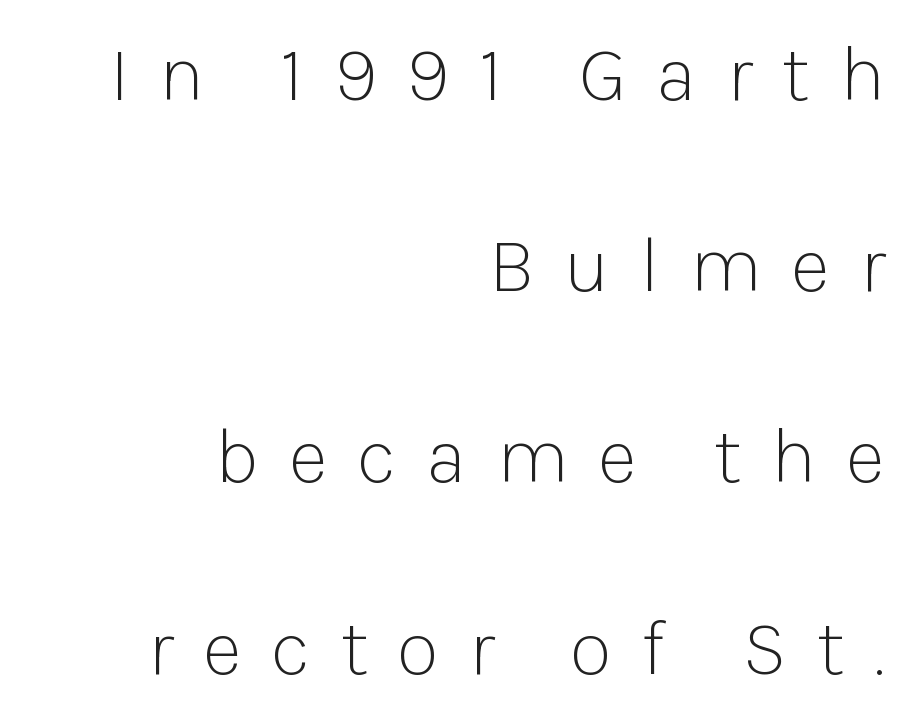
Clear beneath every line of the passage. One-word summary of the alignment: right. Bold? No — there's no thickening of the strokes. A typesetter would label this face a sans.
